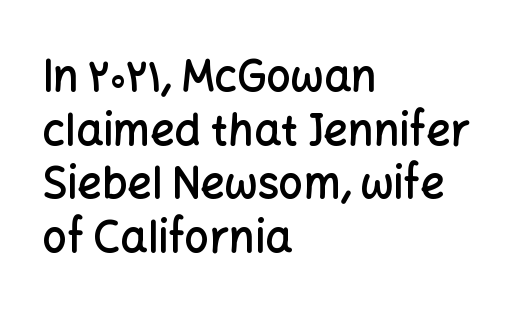
{"serif": "no", "italic": "no", "bold": "semi", "weight": "semibold", "width": "normal", "stroke_contrast": "low", "x_height": "medium", "monospaced": "no", "underline": "no", "align": "left", "line_spacing": "normal", "line_spacing_ratio": 1.25, "letter_spacing": "normal", "letter_spacing_em": 0.0, "glyph_px": 43}
